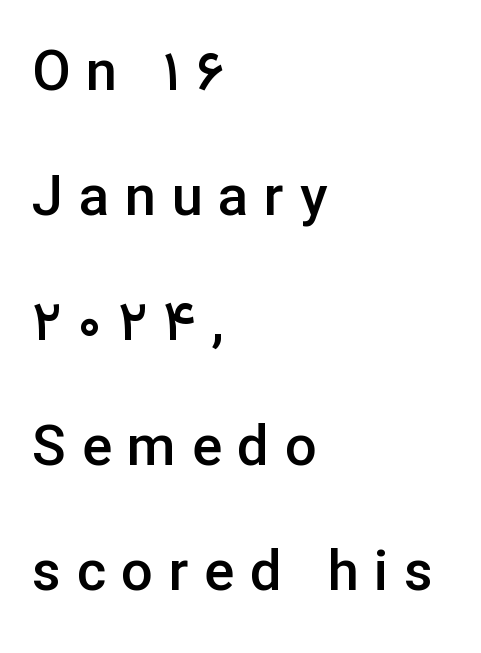
The image shows 56 px semibold sans-serif type, upright; set left-aligned, loose line spacing (2.23x), unusually wide letter spacing (+0.28 em), not underlined; low stroke contrast and a medium x-height.
